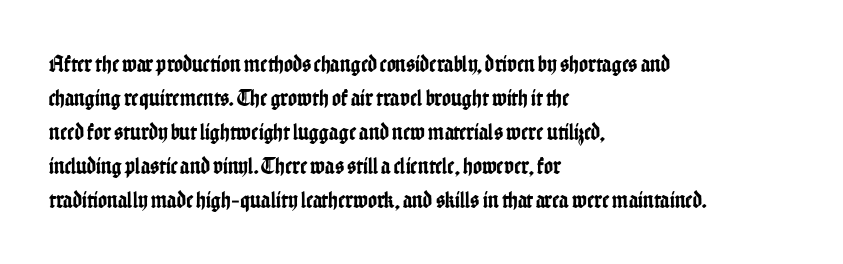
Q: Is the text italic (slanted)? A: No, it is upright.
Q: Is the text underlined? A: No.
Q: How is the paragraph aligned? A: Left-aligned.
Q: Is the spacing between letters normal or unusually wide? A: Normal.
Q: Is the spacing between lines tight, normal or loose? A: Normal.
